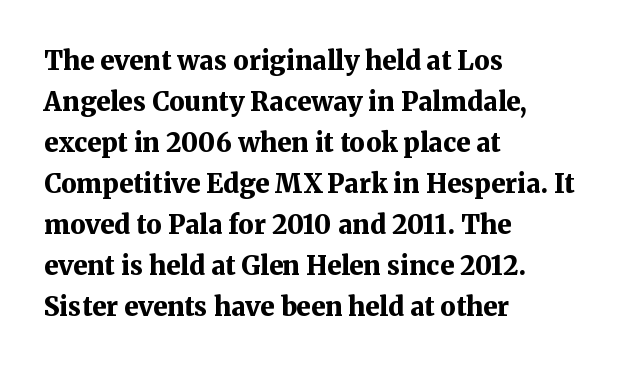
Standard letterfit; no display-style spreading of the glyphs. Compared with typical paragraphs, the rows here are spaced about the same. A bare baseline throughout the passage. Every stem runs plumb, perpendicular to the baseline. The typesetter chose a ragged-right arrangement here. The font is running at its bold setting.
